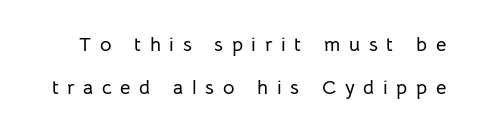
{"italic": "no", "underline": "no", "line_spacing": "loose", "line_spacing_ratio": 2.16, "letter_spacing": "wide", "letter_spacing_em": 0.43, "glyph_px": 20}
